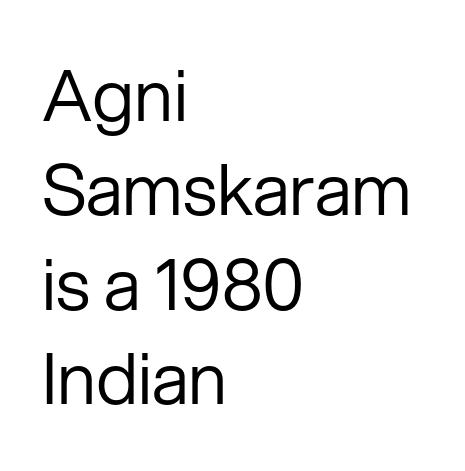
Visually the block forms a straight wall on the left and a jagged coastline on the right. Short note: letters normally spaced. Think standard paragraph weight, or any step lighter than that. Nothing sits at the stroke ends, so this counts as sans-serif. Regular leading.
